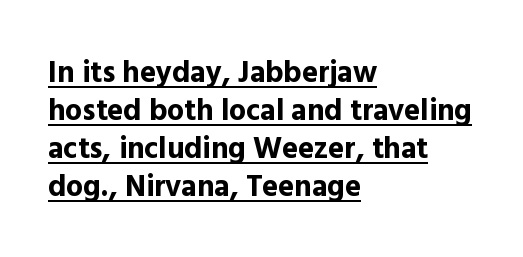
{"serif": "no", "italic": "no", "bold": "yes", "weight": "bold", "width": "normal", "x_height": "medium", "monospaced": "no", "underline": "yes", "align": "left", "line_spacing": "normal", "line_spacing_ratio": 1.27, "letter_spacing": "normal", "letter_spacing_em": 0.0, "glyph_px": 30}
